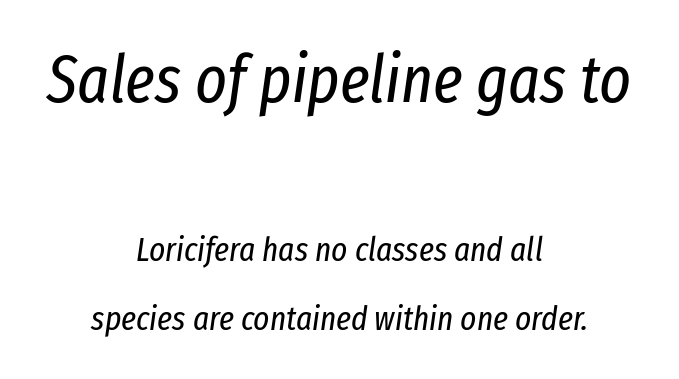
Q: Is the text bold? A: No.
Q: Is the text italic (slanted)? A: Yes, it leans right by about 8 degrees.
Q: Is the text underlined? A: No.
Q: How is the paragraph aligned? A: Centered.
Q: Is the spacing between letters normal or unusually wide? A: Normal.
Q: Is the spacing between lines tight, normal or loose? A: Loose.
Q: Which block of text is set in a larger size, the first (top) or the second (bottom)? A: The first (top) one.
Q: Width (condensed, normal, or wide)? A: Condensed.
Q: Stroke contrast? A: Low.
Q: x-height? A: Medium.
Q: Monospaced? A: No.
